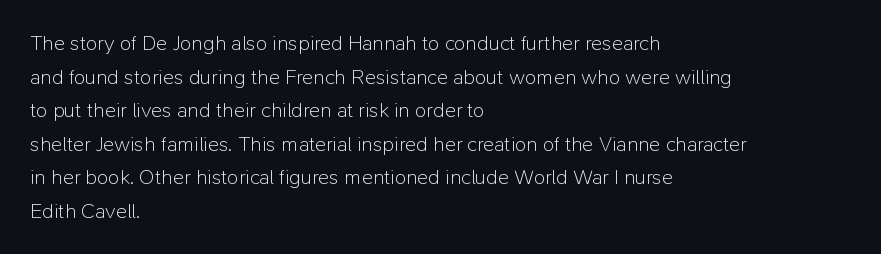
The image shows 21 px text type, upright; set left-aligned, normal line spacing (1.6x), normal letter spacing, not underlined.
